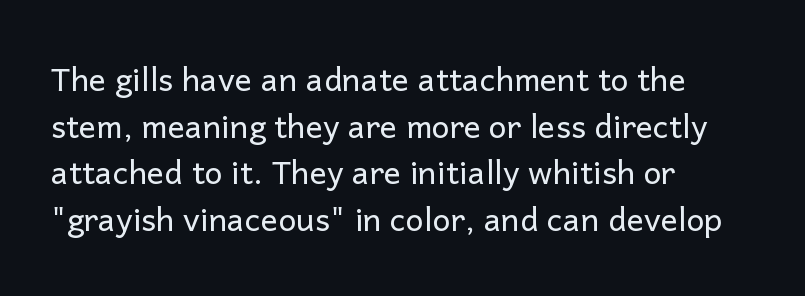
Notice how the stems are strictly vertical — no italics here. The passage shown is typeset with a sans-serif family. There is no visible air inserted between adjacent glyphs. The passage shown is not bold in any degree. Rows of type keep a routine distance in the vertical direction. Here the designer chose a conventional face with non-uniform glyph widths.
